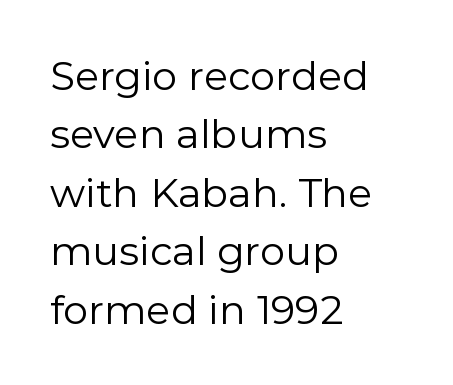
{"serif": "no", "italic": "no", "bold": "no", "weight": "regular", "width": "normal", "stroke_contrast": "low", "x_height": "medium", "monospaced": "no", "underline": "no", "align": "left", "line_spacing": "normal", "line_spacing_ratio": 1.46, "letter_spacing": "normal", "letter_spacing_em": 0.0, "glyph_px": 40}
